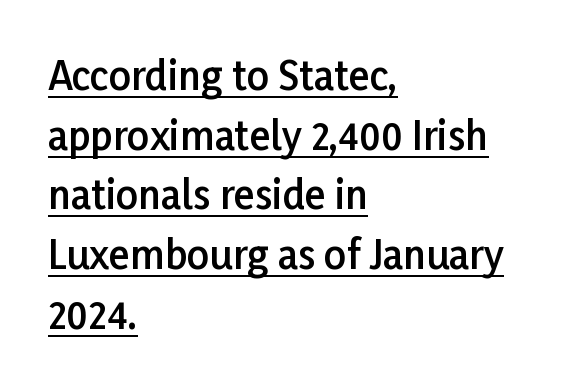
Short note: letters normally spaced. In terms of leading, this rendering sits right in the middle. What decoration does the sample have? An underline. The rendering uses a semibold face; strokes are thickened but not to full bold.
